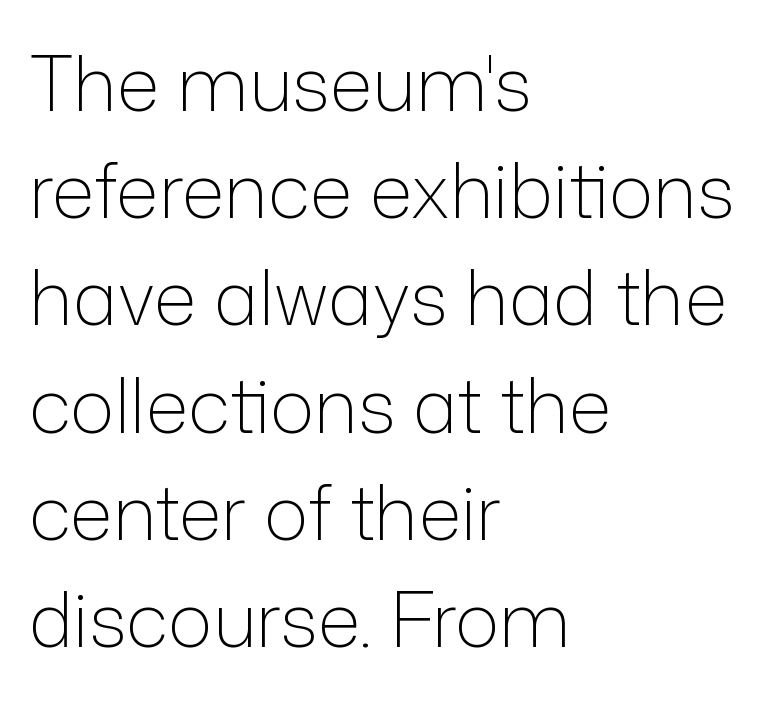
Q: Is the text bold? A: No.
Q: Is the text italic (slanted)? A: No, it is upright.
Q: Is the typeface a serif or a sans-serif typeface? A: Sans-serif.
Q: Is the text underlined? A: No.
Q: How is the paragraph aligned? A: Left-aligned.
Q: Is the spacing between letters normal or unusually wide? A: Normal.
Q: Is the spacing between lines tight, normal or loose? A: Normal.
Q: Width (condensed, normal, or wide)? A: Normal.
Q: Stroke contrast? A: Low.
Q: x-height? A: Medium.
Q: Monospaced? A: No.
